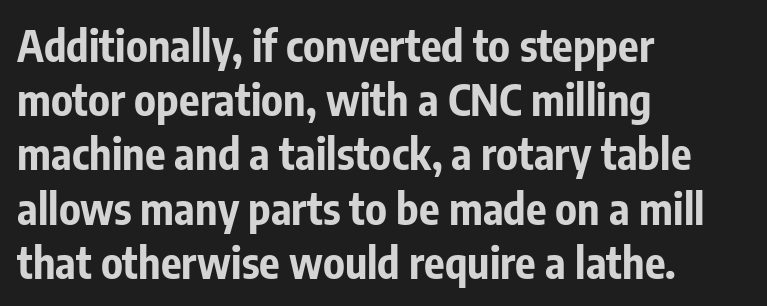
{"serif": "no", "italic": "no", "bold": "yes", "weight": "bold", "width": "condensed", "stroke_contrast": "low", "x_height": "medium", "monospaced": "no", "underline": "no", "align": "left", "line_spacing": "normal", "line_spacing_ratio": 1.26, "letter_spacing": "normal", "letter_spacing_em": 0.0, "glyph_px": 43}
